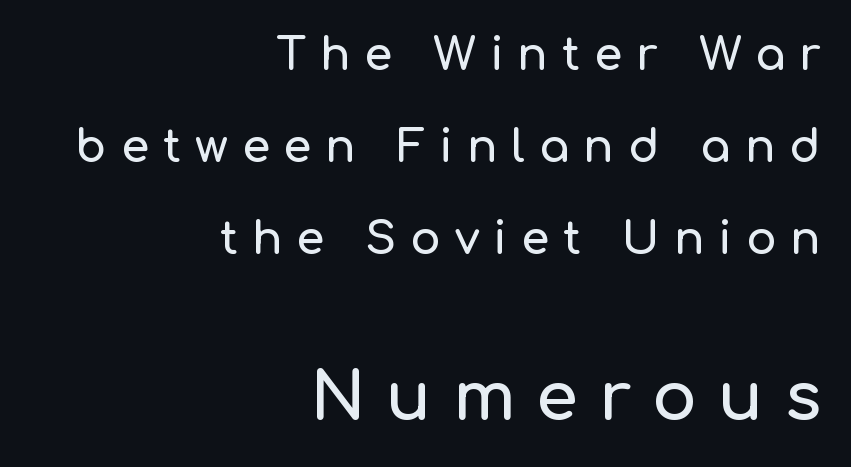
Q: Is the text italic (slanted)? A: No, it is upright.
Q: Is the typeface a serif or a sans-serif typeface? A: Sans-serif.
Q: Is the text underlined? A: No.
Q: How is the paragraph aligned? A: Right-aligned.
Q: Is the spacing between letters normal or unusually wide? A: Unusually wide.
Q: Is the spacing between lines tight, normal or loose? A: Loose.
Q: Which block of text is set in a larger size, the first (top) or the second (bottom)? A: The second (bottom) one.
Q: Width (condensed, normal, or wide)? A: Normal.
Q: Stroke contrast? A: Low.
Q: x-height? A: Medium.
Q: Monospaced? A: No.
